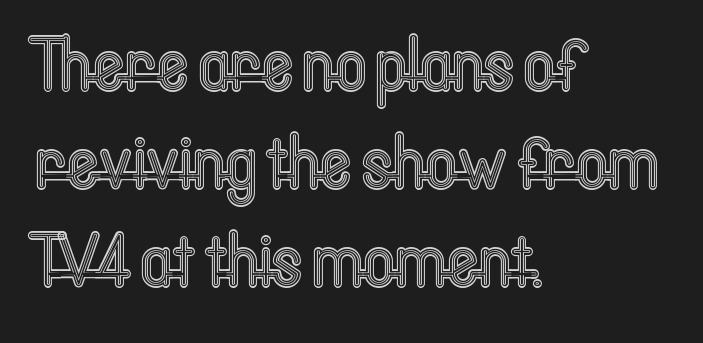
{"italic": "no", "width": "condensed", "x_height": "medium", "monospaced": "no", "underline": "no", "align": "left", "line_spacing": "normal", "line_spacing_ratio": 1.29, "letter_spacing": "normal", "letter_spacing_em": 0.0, "glyph_px": 76}
